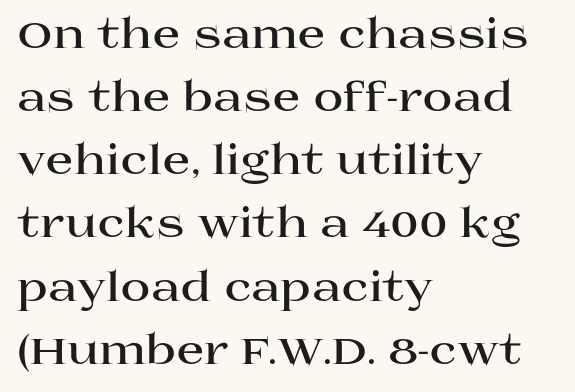
The typesetter chose a ragged-right arrangement here. Each word holds together tightly as a unit, with standard inter-letter gaps. Character widths vary here, with narrow letters taking less room than wide ones. Do the letters lean? They stand straight. Plenty of ink on the page — the face is bold.
